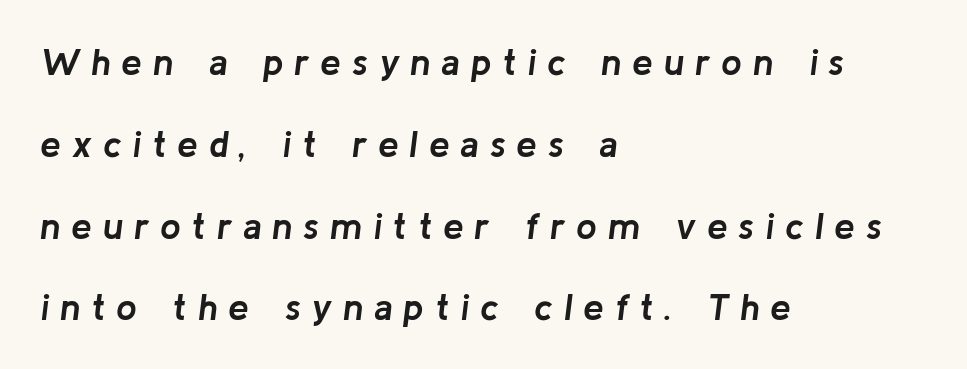
Honestly, there is no underline to notice here at all. These lines are rendered in a variable-pitch font. Horizontal bands of white between lines are thick stripes. Spacing between characters has been opened up far beyond the box default. Casual observation: everything's shoved over to the left.
